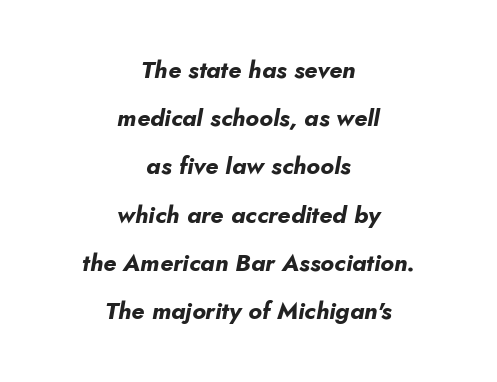
The specimen reads as italic at a glance. Each line is balanced around a shared central axis. Any mark beneath the type? The region is blank. Notice the wide empty band between every row — that's loose leading.
